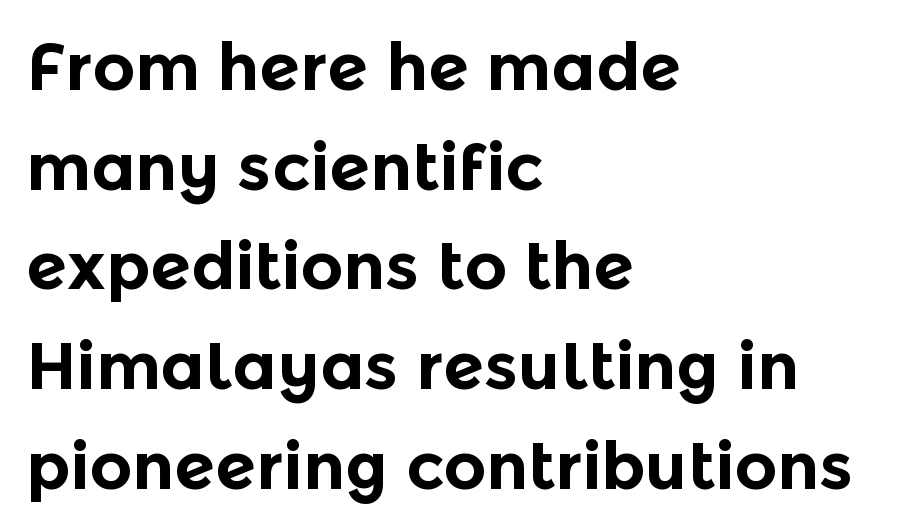
Q: Is the text bold? A: Yes.
Q: Is the text italic (slanted)? A: No, it is upright.
Q: Is the typeface a serif or a sans-serif typeface? A: Sans-serif.
Q: Is the text underlined? A: No.
Q: How is the paragraph aligned? A: Left-aligned.
Q: Is the spacing between letters normal or unusually wide? A: Normal.
Q: Is the spacing between lines tight, normal or loose? A: Normal.
Q: Width (condensed, normal, or wide)? A: Normal.
Q: x-height? A: Medium.
Q: Monospaced? A: No.
